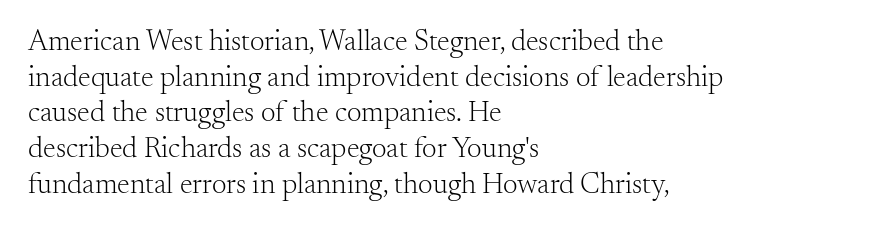
Q: Is the text bold? A: No.
Q: Is the text italic (slanted)? A: No, it is upright.
Q: Is the typeface a serif or a sans-serif typeface? A: Serif.
Q: Is the text underlined? A: No.
Q: How is the paragraph aligned? A: Left-aligned.
Q: Is the spacing between letters normal or unusually wide? A: Normal.
Q: Width (condensed, normal, or wide)? A: Normal.
Q: Stroke contrast? A: Medium.
Q: x-height? A: Small.
Q: Monospaced? A: No.
